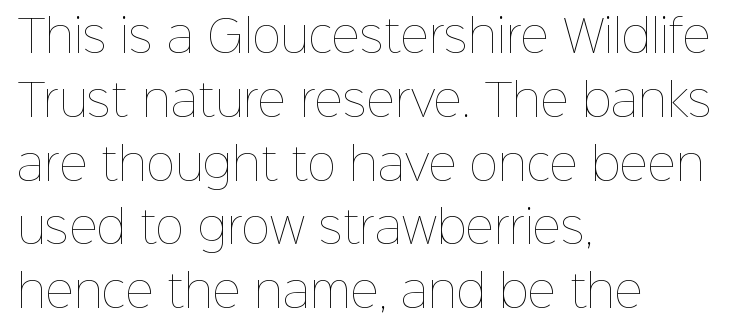
A light-to-regular cut is what we see here. The passage shown stacks its lines at a standard gap. Is the letter spacing exaggerated? No — it looks like the ordinary default. This rendering uses left alignment, leaving the right contour irregular. Anything drawn beneath the words? Only blank space. A roman cut, with each character standing at attention.
